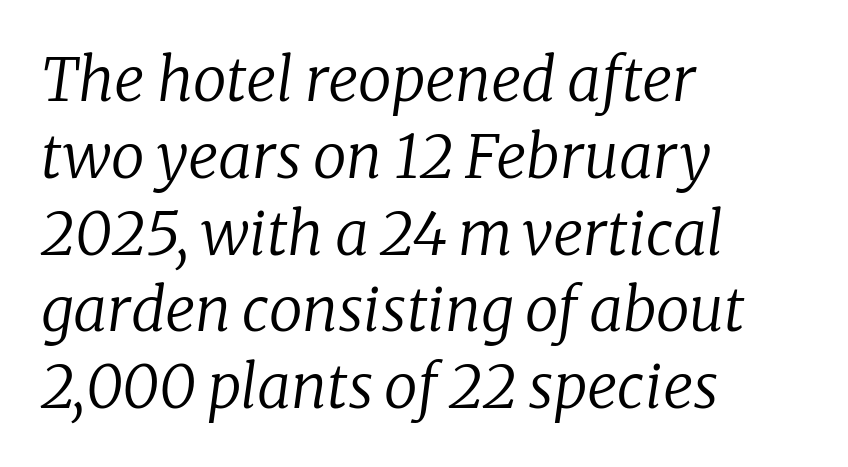
Q: Is the text bold? A: No.
Q: Is the text italic (slanted)? A: Yes, it leans right by about 8 degrees.
Q: Is the typeface a serif or a sans-serif typeface? A: Serif.
Q: Is the text underlined? A: No.
Q: How is the paragraph aligned? A: Left-aligned.
Q: Is the spacing between letters normal or unusually wide? A: Normal.
Q: Is the spacing between lines tight, normal or loose? A: Normal.
Q: Width (condensed, normal, or wide)? A: Normal.
Q: Stroke contrast? A: Low.
Q: x-height? A: Medium.
Q: Monospaced? A: No.
